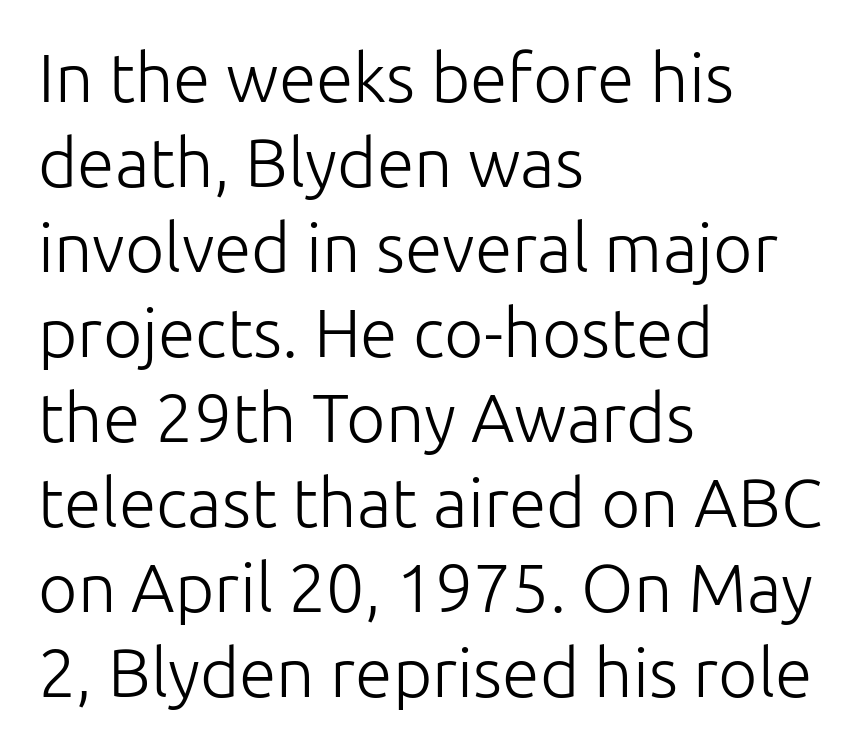
This is roman type, the default non-slanted kind. The typesetting does not lean heavy: it is not bold. The line texture is even and compact thanks to regular tracking. Looks like regular typesetting: each glyph gets only the width it needs.
